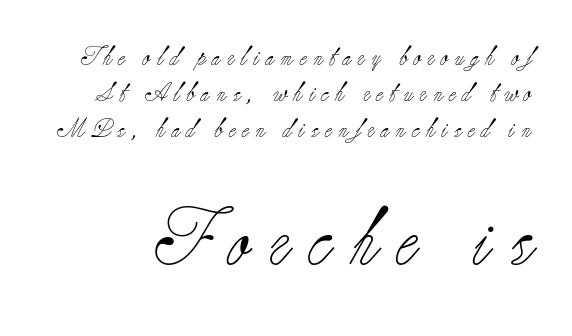
{"serif": "yes", "bold": "no", "weight": "light", "width": "normal", "stroke_contrast": "low", "x_height": "small", "monospaced": "no", "underline": "no", "line_spacing_ratio": 1.89, "letter_spacing": "wide", "letter_spacing_em": 0.35, "larger_block": "second", "size_ratio": 3.0, "glyph_px": 57}
